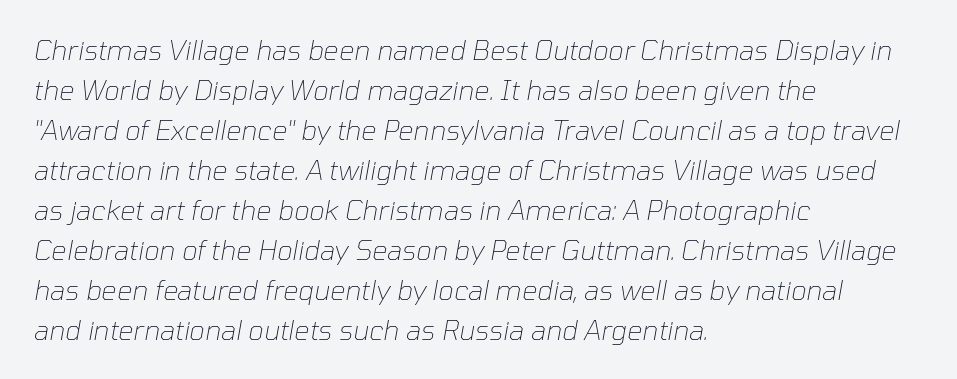
The image shows 27 px text type, italic (leaning right); set left-aligned, normal line spacing (1.48x), normal letter spacing, not underlined.
